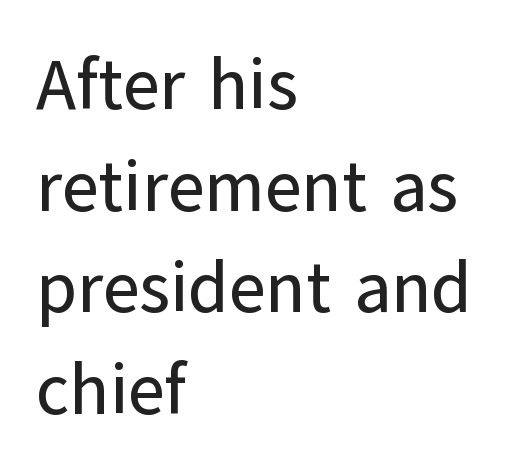
The image shows 71 px sans-serif type, upright; set left-aligned, normal line spacing (1.43x), normal letter spacing, not underlined; low stroke contrast and a medium x-height.
